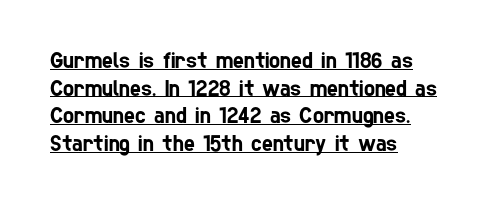
In designer terms, the underline attribute is active on this setting. Teacher's note: observe the even left margin — that is flush-left alignment. Students, note that the glyphs here touch the page at normal intervals.
